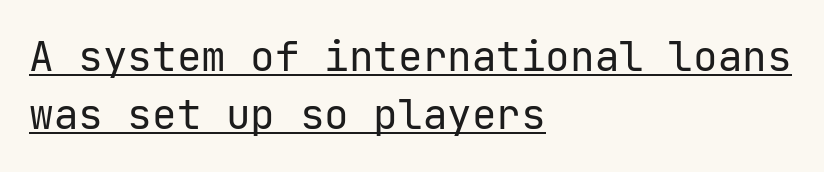
Q: Is the text bold? A: No.
Q: Is the text italic (slanted)? A: No, it is upright.
Q: Is the typeface a serif or a sans-serif typeface? A: Sans-serif.
Q: Is the text underlined? A: Yes.
Q: How is the paragraph aligned? A: Left-aligned.
Q: Is the spacing between letters normal or unusually wide? A: Normal.
Q: Is the spacing between lines tight, normal or loose? A: Normal.
Q: Width (condensed, normal, or wide)? A: Normal.
Q: Stroke contrast? A: Low.
Q: x-height? A: Medium.
